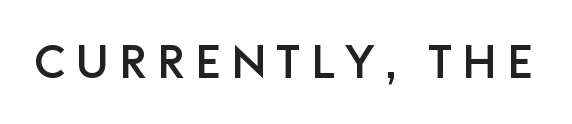
Think of a printed novel: that variable character pitch is what you see here. Examine the stroke ends and you'll find no serifs. Ordinary non-slanted type is in use. In terms of letterspacing, this is a distinctly airy, spread setting. Words float on clear page, feet unadorned.
